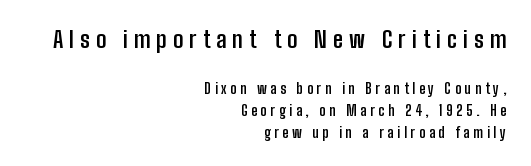
The image shows 23 px bold type, upright; set right-aligned, normal line spacing (1.58x), unusually wide letter spacing (+0.26 em), not underlined; the first (top) block is 1.64x larger.
